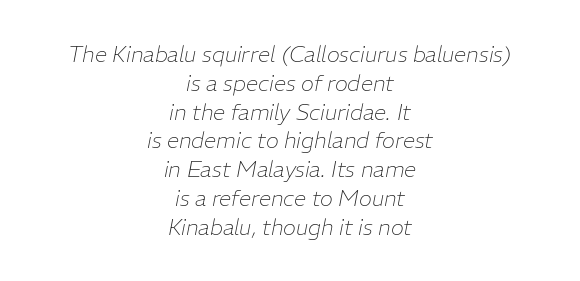
Ink coverage per letter is moderate at most. Unmarked baselines from the first word to the last. Regular leading. In terms of posture, this sample is oblique.
